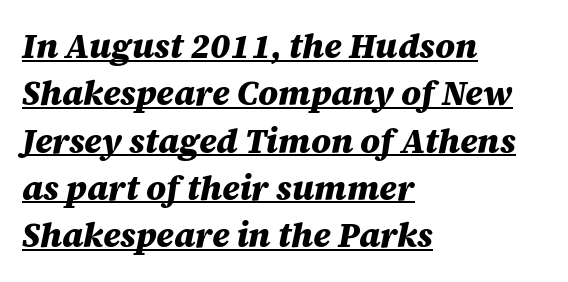
{"italic": "yes", "lean": "right", "slant_degrees": 12, "bold": "yes", "weight": "heavy", "width": "normal", "stroke_contrast": "medium", "x_height": "large", "monospaced": "no", "underline": "yes", "align": "left", "line_spacing": "normal", "line_spacing_ratio": 1.39, "letter_spacing": "normal", "letter_spacing_em": 0.0, "glyph_px": 34}
